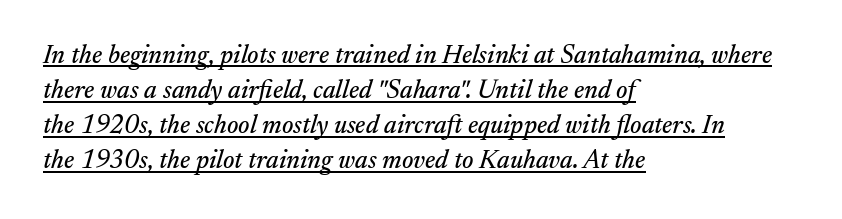
{"italic": "yes", "lean": "right", "slant_degrees": 17, "underline": "yes", "align": "left", "line_spacing": "normal", "line_spacing_ratio": 1.35, "letter_spacing": "normal", "letter_spacing_em": 0.0, "glyph_px": 26}
